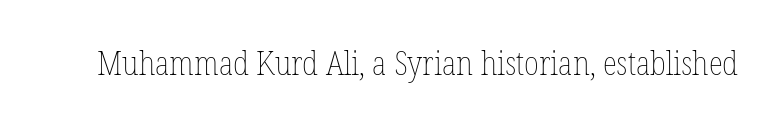
Q: Is the text bold? A: No.
Q: Is the text italic (slanted)? A: No, it is upright.
Q: Is the text underlined? A: No.
Q: Is the spacing between letters normal or unusually wide? A: Normal.
Q: Width (condensed, normal, or wide)? A: Condensed.
Q: Stroke contrast? A: Low.
Q: x-height? A: Medium.
Q: Monospaced? A: No.
